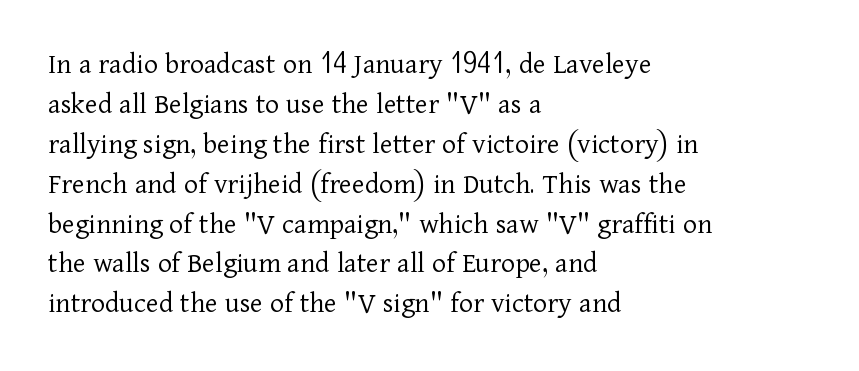
Stroke thickness stays within the range of a standard reading face or lighter. The specimen reads as upright at a glance. Rule under the text: the space is simply empty. Letterform terminals end in serifs throughout the passage.
